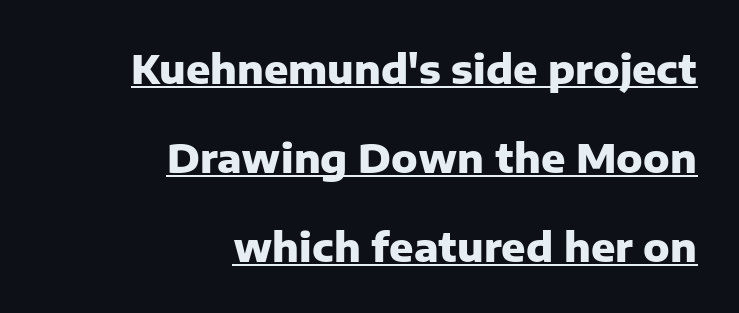
Q: Is the text bold? A: Yes.
Q: Is the text italic (slanted)? A: No, it is upright.
Q: Is the typeface a serif or a sans-serif typeface? A: Sans-serif.
Q: Is the text underlined? A: Yes.
Q: How is the paragraph aligned? A: Right-aligned.
Q: Is the spacing between letters normal or unusually wide? A: Normal.
Q: Is the spacing between lines tight, normal or loose? A: Loose.
Q: Width (condensed, normal, or wide)? A: Normal.
Q: Stroke contrast? A: Low.
Q: x-height? A: Medium.
Q: Monospaced? A: No.
